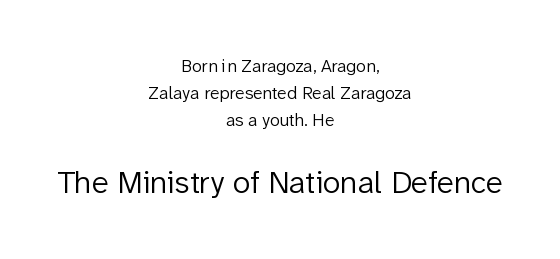
Check under the words: just untouched page. Notice how the stems are strictly vertical — no italics here. Typographically, this falls in the sans-serif category. Visually, the bottom section dominates because its glyphs are scaled up.
